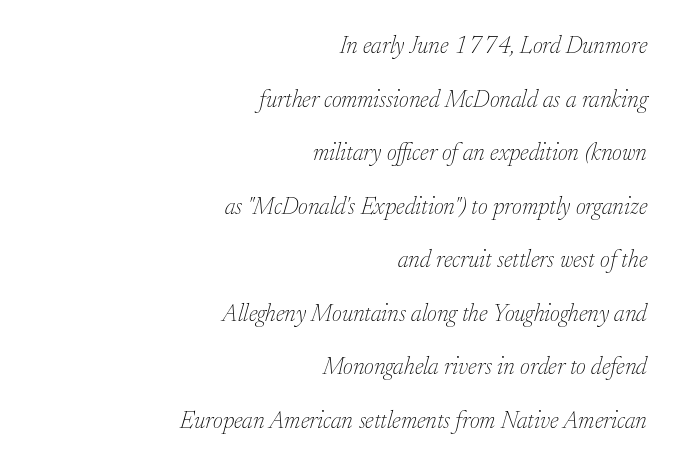
The passage is arranged like a letterhead date or caption credit — flush right. The passage shown has conventional tracking throughout. The typesetting does not lean heavy: it is not bold. A great deal of white space separates one row of letters from the next.
